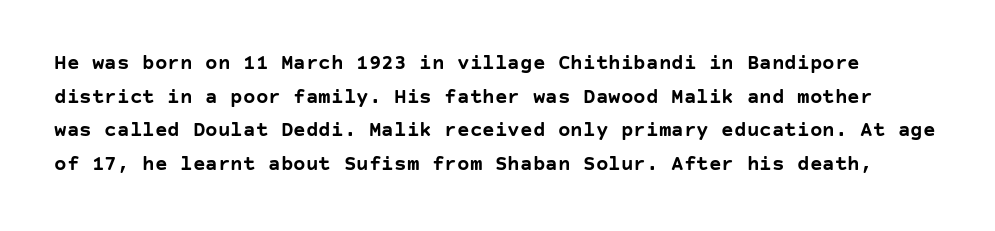
The image shows 21 px bold type, upright; set normal line spacing (1.6x), normal letter spacing, not underlined.
